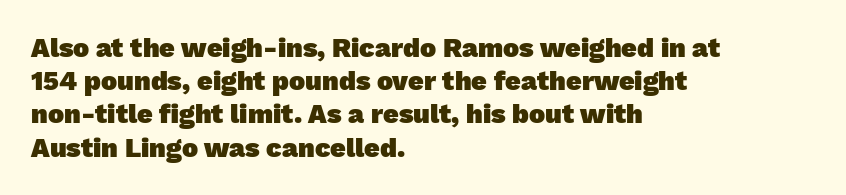
Which margin do the lines hug? The left one — the right edge is uneven. You could call the tracking neutral — neither tight nor loose. The strip under each line holds only bare page. Does the weight exceed regular? Yes, all the way to bold.
